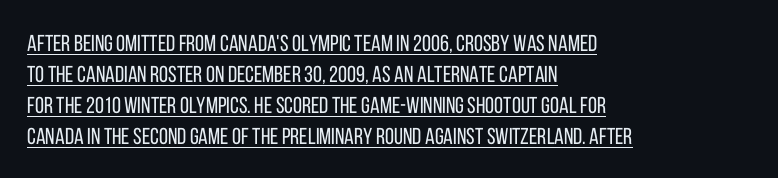
Q: Is the text bold? A: No.
Q: Is the text italic (slanted)? A: No, it is upright.
Q: Is the text underlined? A: Yes.
Q: How is the paragraph aligned? A: Left-aligned.
Q: Is the spacing between letters normal or unusually wide? A: Normal.
Q: Is the spacing between lines tight, normal or loose? A: Normal.
